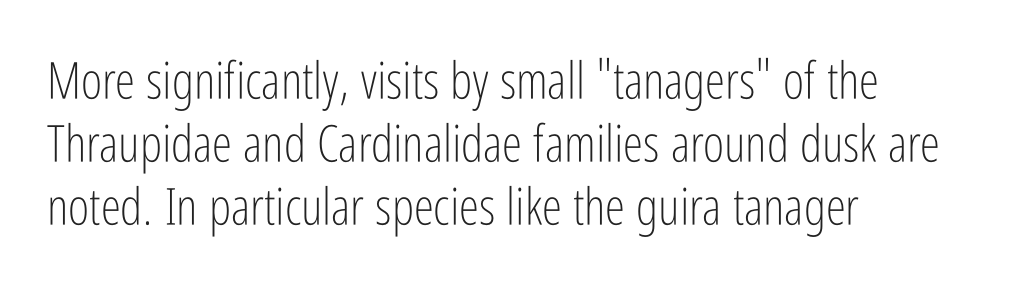
The specimen omits any rule beneath the text block's lines. Quick note: not italic, upright. Ink coverage per letter is moderate at most. Varying glyph widths throughout — classic text-font behaviour. Words appear dense and cohesive because spacing is normal.
